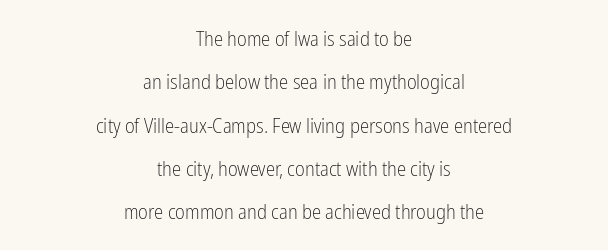
{"italic": "no", "bold": "no", "underline": "no", "align": "center", "line_spacing": "loose", "line_spacing_ratio": 2.06, "letter_spacing": "normal", "letter_spacing_em": 0.0, "glyph_px": 21}
